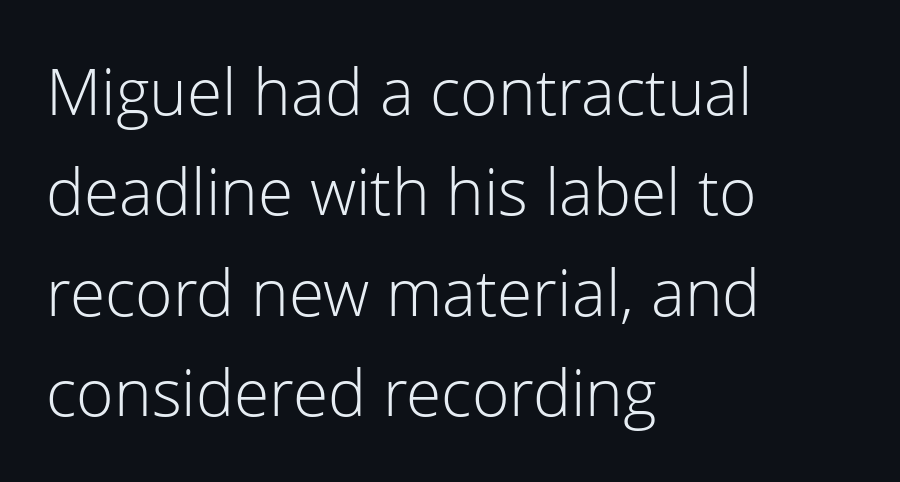
Q: Is the text bold? A: No.
Q: Is the text italic (slanted)? A: No, it is upright.
Q: Is the typeface a serif or a sans-serif typeface? A: Sans-serif.
Q: Is the text underlined? A: No.
Q: How is the paragraph aligned? A: Left-aligned.
Q: Is the spacing between letters normal or unusually wide? A: Normal.
Q: Is the spacing between lines tight, normal or loose? A: Normal.
Q: Width (condensed, normal, or wide)? A: Normal.
Q: Stroke contrast? A: Low.
Q: x-height? A: Medium.
Q: Monospaced? A: No.
